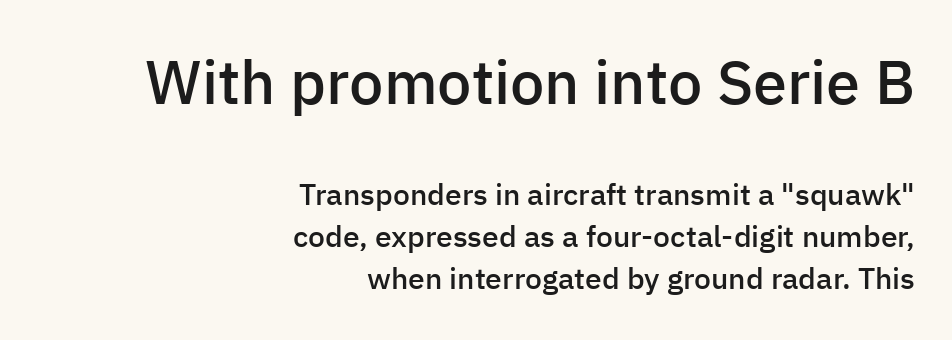
{"serif": "no", "italic": "no", "bold": "semi", "weight": "semibold", "width": "normal", "stroke_contrast": "low", "x_height": "medium", "monospaced": "no", "underline": "no", "align": "right", "line_spacing": "normal", "line_spacing_ratio": 1.41, "letter_spacing": "normal", "letter_spacing_em": 0.0, "larger_block": "first", "size_ratio": 2.03, "glyph_px": 61}
